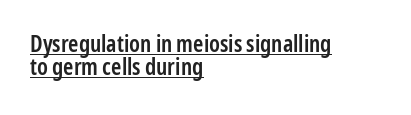
The image shows 23 px text type, upright; set left-aligned, tight line spacing (1.0x), normal letter spacing, underlined.
